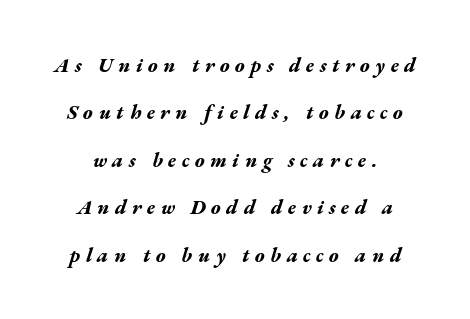
{"italic": "yes", "lean": "right", "slant_degrees": 17, "bold": "yes", "underline": "no", "line_spacing": "loose", "line_spacing_ratio": 2.37, "letter_spacing": "wide", "letter_spacing_em": 0.28, "glyph_px": 20}
